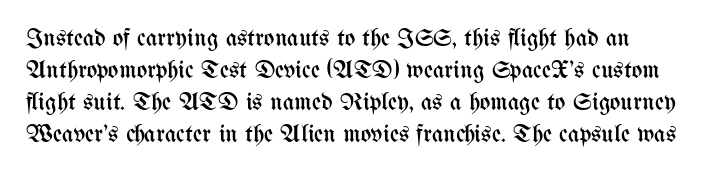
{"italic": "no", "bold": "no", "underline": "no", "line_spacing": "normal", "line_spacing_ratio": 1.28, "letter_spacing": "normal", "letter_spacing_em": 0.0, "glyph_px": 25}
